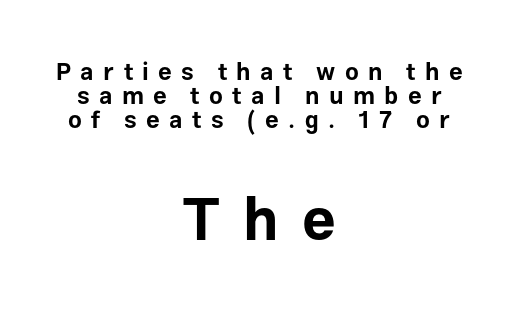
The letters stand straight up with perfectly vertical stems. Small over large — that's the arrangement of the two blocks here. The passage shown is emphatically bold. Examine the stroke ends and you'll find no serifs. A typesetter would call this heavily tracked-out type. Think of a printed novel: that variable character pitch is what you see here.
